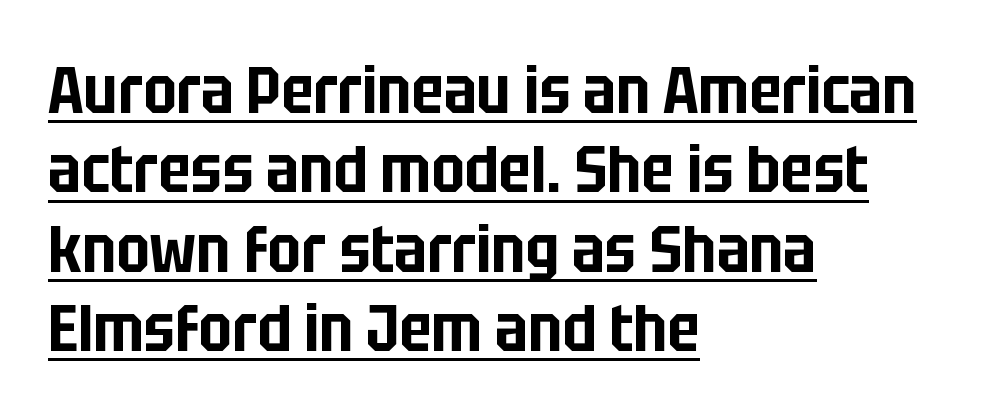
{"serif": "no", "italic": "no", "width": "condensed", "stroke_contrast": "low", "x_height": "large", "monospaced": "no", "underline": "yes", "align": "left", "line_spacing_ratio": 1.22, "letter_spacing": "normal", "letter_spacing_em": 0.0, "glyph_px": 65}
